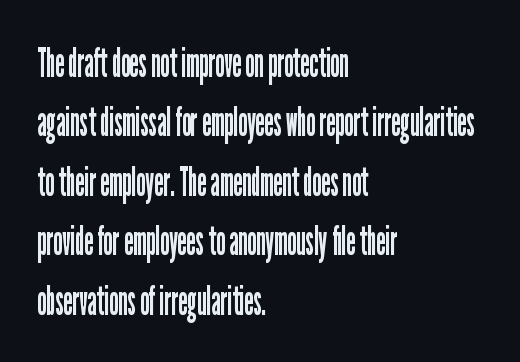
{"serif": "no", "italic": "no", "bold": "no", "weight": "regular", "width": "condensed", "stroke_contrast": "low", "x_height": "medium", "monospaced": "no", "underline": "no", "align": "left", "line_spacing": "normal", "line_spacing_ratio": 1.45, "letter_spacing": "normal", "letter_spacing_em": 0.0, "glyph_px": 41}
